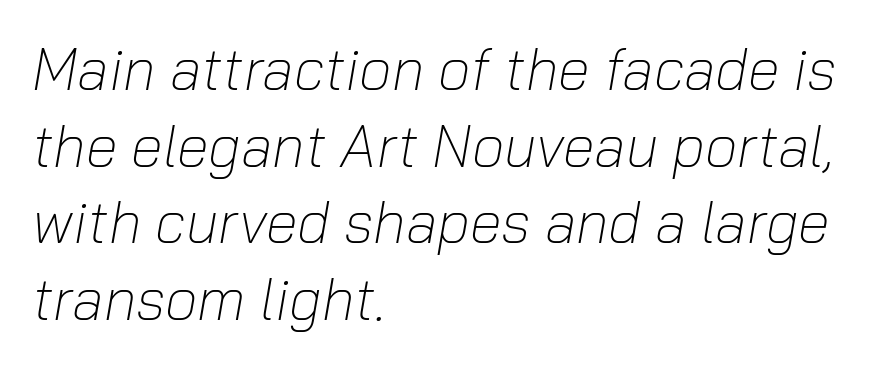
How would I describe the line gaps? Plain and ordinary. The gap between lines stays unmarked. The passage is arranged the way most books set body copy — flush left. Compared with a typical body face, this is equally light or lighter still. The horizontal fit of the characters is conventional and even.
